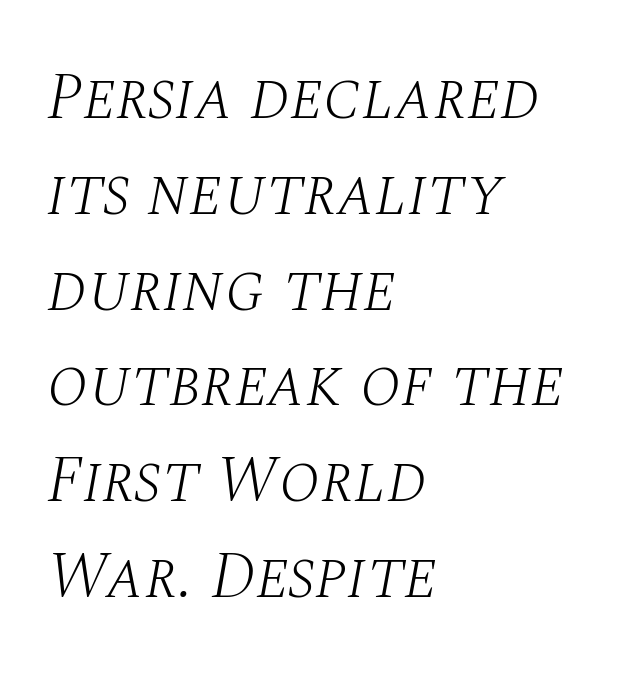
Leading: standard. To sum up the face: it has serifs. Is the letter spacing exaggerated? No — it looks like the ordinary default. The letters advance in unequal steps, a hallmark of proportional type.
